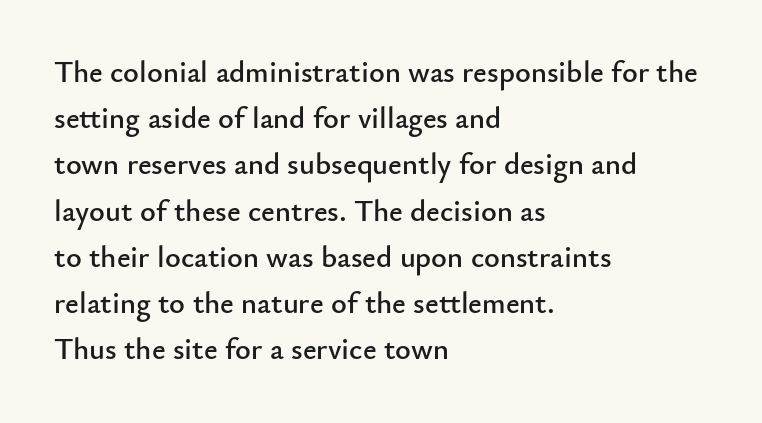
Q: Is the text italic (slanted)? A: No, it is upright.
Q: Is the typeface a serif or a sans-serif typeface? A: Sans-serif.
Q: Is the text underlined? A: No.
Q: How is the paragraph aligned? A: Left-aligned.
Q: Is the spacing between letters normal or unusually wide? A: Normal.
Q: Is the spacing between lines tight, normal or loose? A: Normal.
Q: Width (condensed, normal, or wide)? A: Normal.
Q: Stroke contrast? A: Low.
Q: x-height? A: Small.
Q: Monospaced? A: No.
